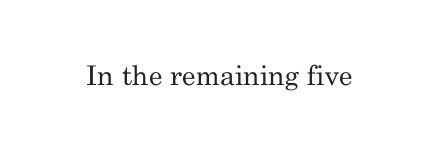
Q: Is the text bold? A: No.
Q: Is the text italic (slanted)? A: No, it is upright.
Q: Is the text underlined? A: No.
Q: Is the spacing between letters normal or unusually wide? A: Normal.
